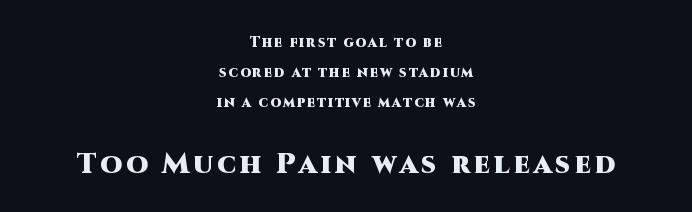
The image shows 28 px heavy sans-serif type, upright; set centered, loose line spacing (2.13x), not underlined; the second (bottom) block is 2.0x larger; high stroke contrast and a large x-height.
